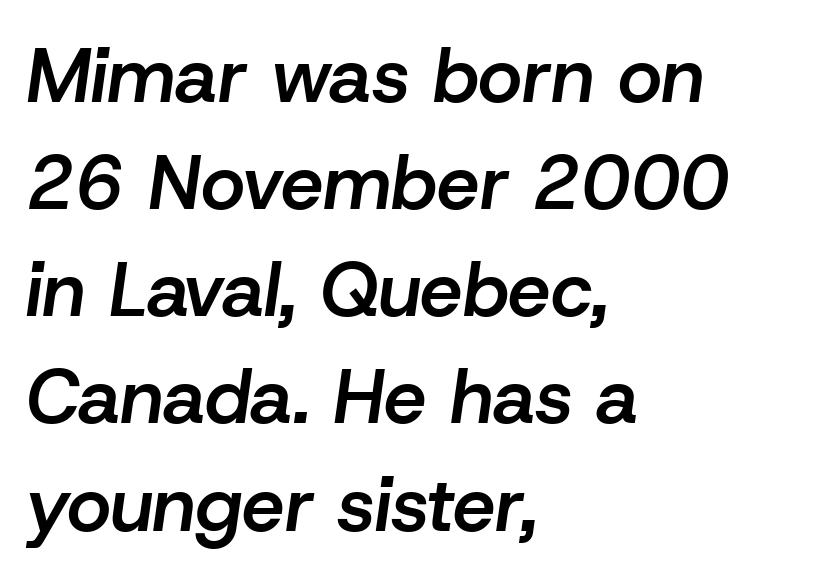
The image shows 76 px semibold type, italic (leaning right); set left-aligned, normal line spacing (1.41x), normal letter spacing, not underlined; low stroke contrast and a medium x-height.
